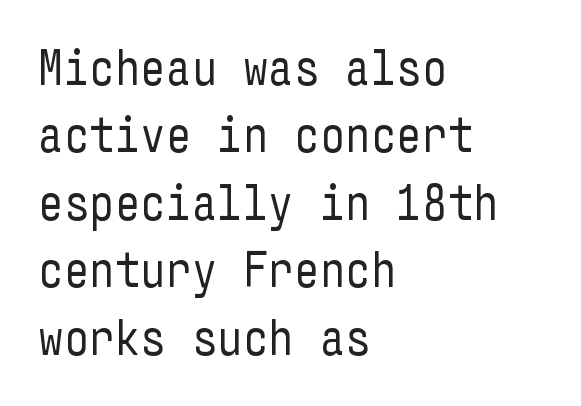
Q: Is the text bold? A: No.
Q: Is the text italic (slanted)? A: No, it is upright.
Q: Is the typeface a serif or a sans-serif typeface? A: Sans-serif.
Q: Is the text underlined? A: No.
Q: How is the paragraph aligned? A: Left-aligned.
Q: Is the spacing between letters normal or unusually wide? A: Normal.
Q: Is the spacing between lines tight, normal or loose? A: Normal.
Q: Width (condensed, normal, or wide)? A: Condensed.
Q: Stroke contrast? A: Low.
Q: x-height? A: Medium.
